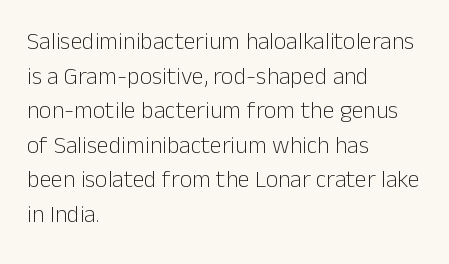
{"italic": "no", "bold": "no", "underline": "no", "align": "left", "line_spacing": "normal", "line_spacing_ratio": 1.44, "letter_spacing": "normal", "letter_spacing_em": 0.0, "glyph_px": 24}
